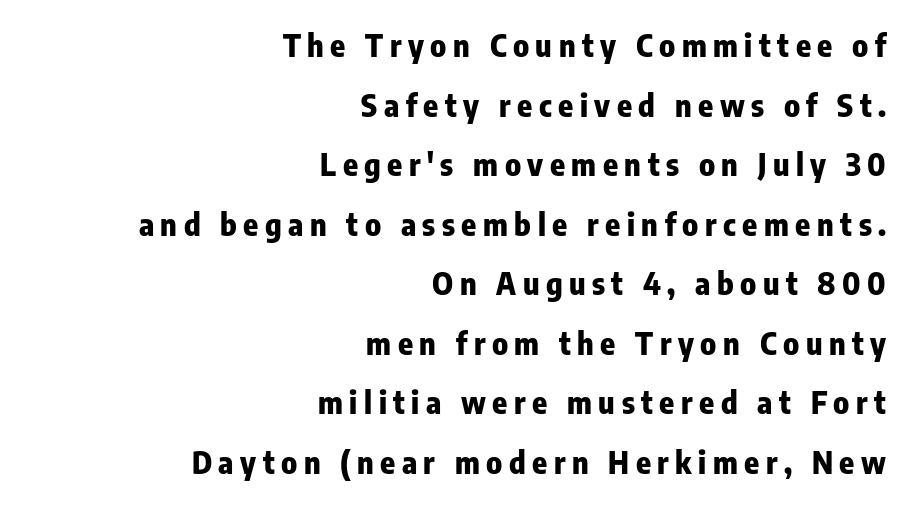
{"serif": "no", "italic": "no", "bold": "yes", "weight": "heavy", "width": "condensed", "stroke_contrast": "low", "x_height": "medium", "monospaced": "no", "underline": "no", "align": "right", "line_spacing": "loose", "line_spacing_ratio": 1.92, "letter_spacing": "wide", "letter_spacing_em": 0.21, "glyph_px": 31}
